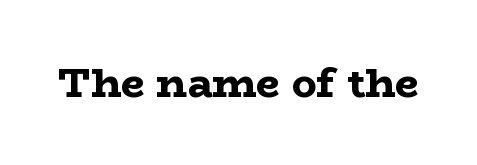
Q: Is the text bold? A: Yes.
Q: Is the text italic (slanted)? A: No, it is upright.
Q: Is the typeface a serif or a sans-serif typeface? A: Serif.
Q: Is the text underlined? A: No.
Q: Is the spacing between letters normal or unusually wide? A: Normal.
Q: Width (condensed, normal, or wide)? A: Wide.
Q: Stroke contrast? A: Low.
Q: x-height? A: Medium.
Q: Monospaced? A: No.
